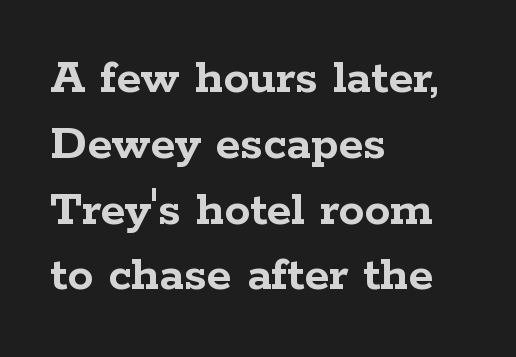
Q: Is the text bold? A: Yes.
Q: Is the text italic (slanted)? A: No, it is upright.
Q: Is the typeface a serif or a sans-serif typeface? A: Serif.
Q: Is the text underlined? A: No.
Q: How is the paragraph aligned? A: Left-aligned.
Q: Is the spacing between letters normal or unusually wide? A: Normal.
Q: Is the spacing between lines tight, normal or loose? A: Normal.
Q: Width (condensed, normal, or wide)? A: Wide.
Q: Stroke contrast? A: Low.
Q: x-height? A: Medium.
Q: Monospaced? A: No.
